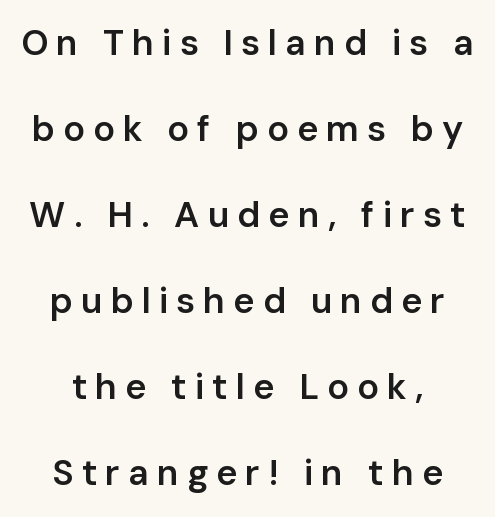
Letter spacing: wide. Type style note: lacks serifs. Unlike italic type, these characters show no tilt at all. Any mark beneath the type? The region is blank. The rendering uses natural spacing where letterforms have individual widths. Airy leading.
